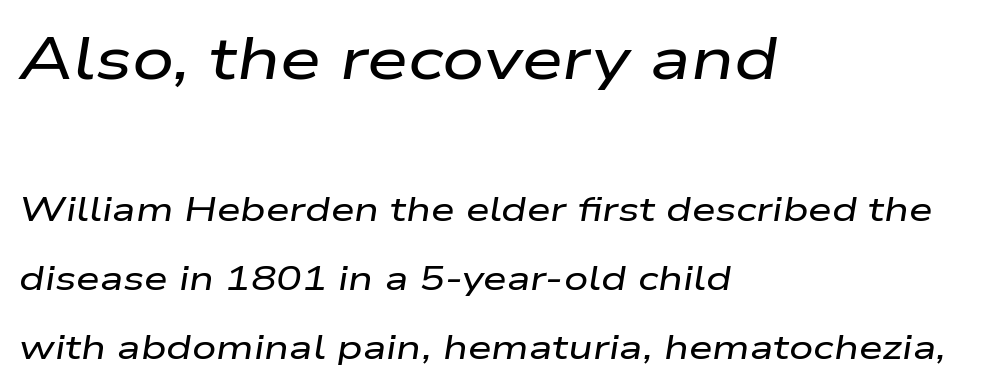
The image shows 59 px wide type, italic (leaning right); set left-aligned, loose line spacing (2.03x), normal letter spacing, not underlined; the first (top) block is 1.74x larger; low stroke contrast and a medium x-height.
